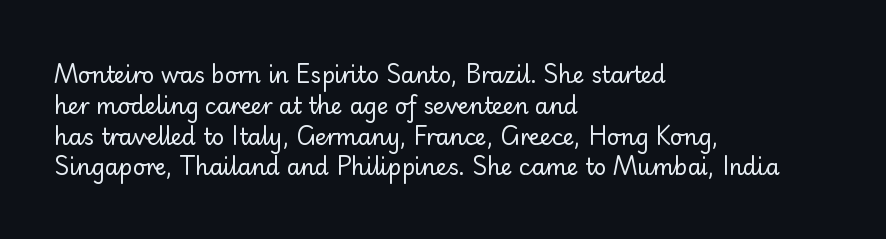
{"italic": "no", "bold": "no", "underline": "no", "align": "left", "line_spacing": "normal", "line_spacing_ratio": 1.4, "letter_spacing": "normal", "letter_spacing_em": 0.0, "glyph_px": 22}
